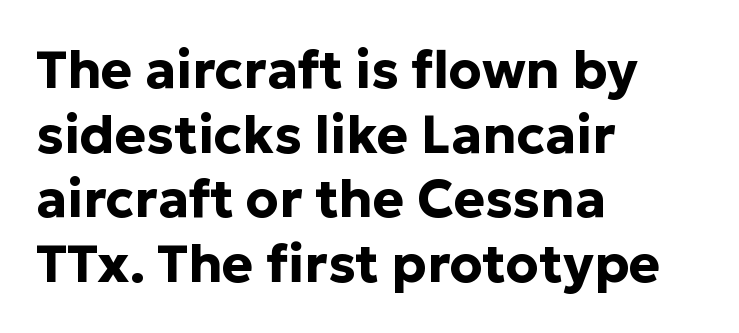
Beneath every word, the page is bare. Looks like regular typesetting: each glyph gets only the width it needs. Vertical strokes here are truly vertical. The strokes are fattened all the way to bold. Glyph-to-glyph distance matches everyday printed text.
